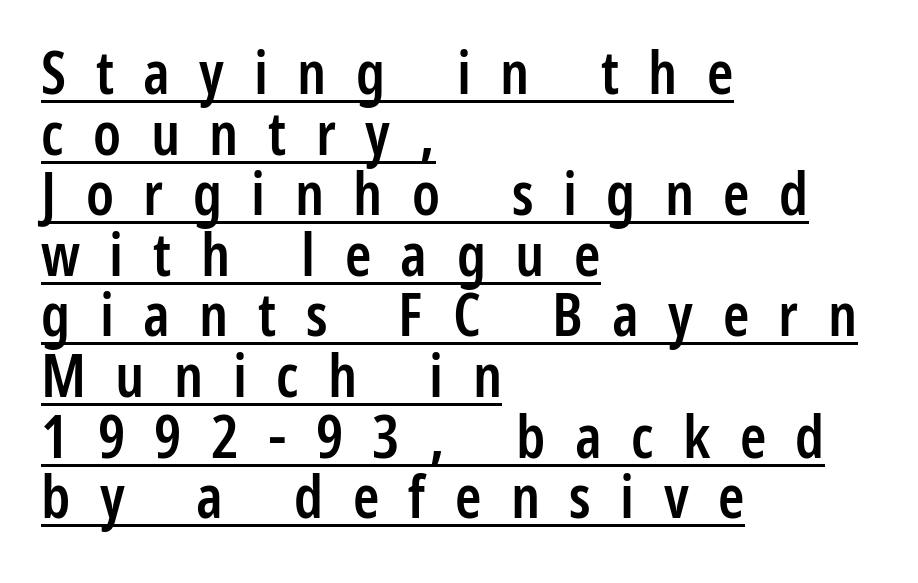
Q: Is the text bold? A: Semi-bold.
Q: Is the text italic (slanted)? A: No, it is upright.
Q: Is the typeface a serif or a sans-serif typeface? A: Sans-serif.
Q: Is the text underlined? A: Yes.
Q: How is the paragraph aligned? A: Left-aligned.
Q: Is the spacing between letters normal or unusually wide? A: Unusually wide.
Q: Is the spacing between lines tight, normal or loose? A: Tight.
Q: Width (condensed, normal, or wide)? A: Condensed.
Q: Stroke contrast? A: Low.
Q: x-height? A: Medium.
Q: Monospaced? A: No.
